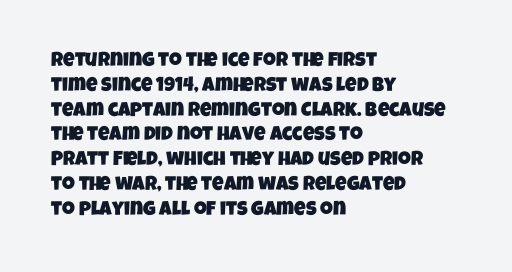
The image shows 20 px text type; set left-aligned, line spacing 1.24x, normal letter spacing, not underlined.
